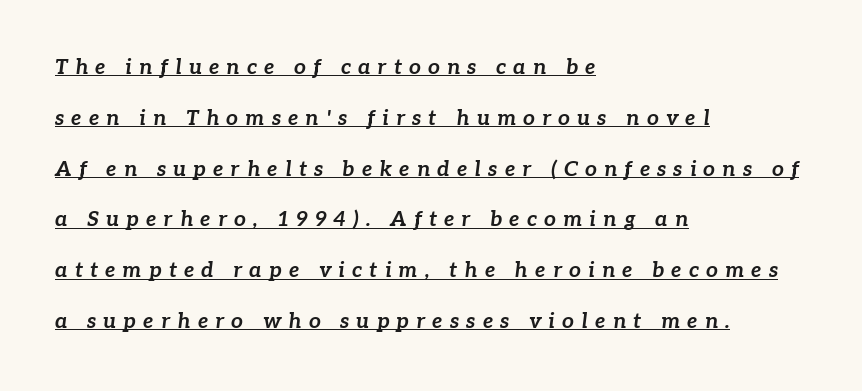
Q: Is the text bold? A: Yes.
Q: Is the text italic (slanted)? A: Yes, it leans right by about 7 degrees.
Q: Is the text underlined? A: Yes.
Q: How is the paragraph aligned? A: Left-aligned.
Q: Is the spacing between letters normal or unusually wide? A: Unusually wide.
Q: Is the spacing between lines tight, normal or loose? A: Loose.
